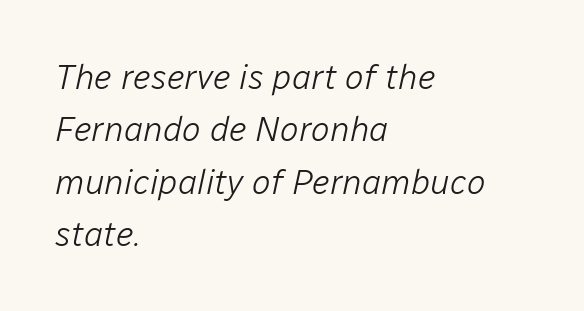
Characters follow at the spacing the type designer built in. You could not count columns in this text — the font is proportionally spaced. Is the stroke heavy? The answer is a plain regular-or-lighter. A normal amount of white space separates one row of letters from the next. Check the space under the baseline: it is left empty. Looking at the ascenders, they clearly lean.
